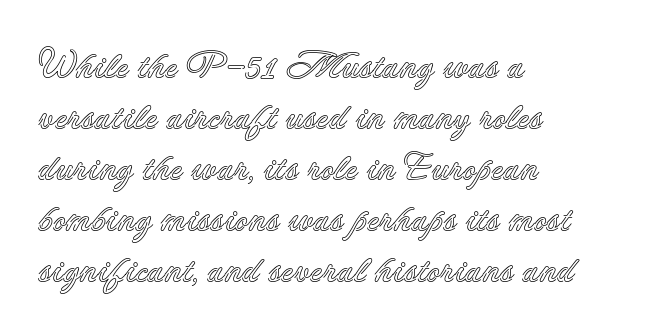
The image shows 37 px text type; set left-aligned, normal line spacing (1.38x), normal letter spacing, not underlined; a small x-height.
